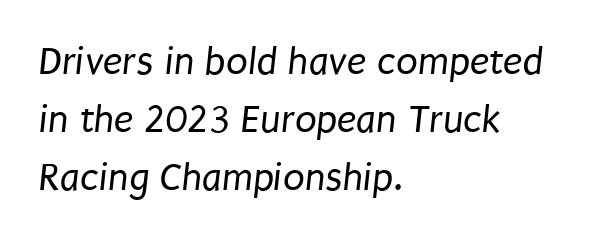
The image shows 40 px regular-weight, condensed sans-serif type; set left-aligned, normal line spacing (1.45x), normal letter spacing, not underlined; low stroke contrast and a large x-height.
